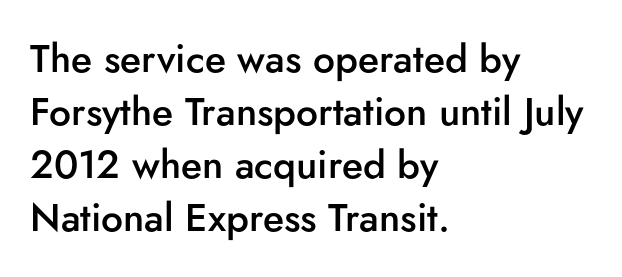
{"serif": "no", "italic": "no", "bold": "semi", "weight": "semibold", "width": "normal", "stroke_contrast": "low", "x_height": "small", "monospaced": "no", "underline": "no", "align": "left", "line_spacing": "normal", "line_spacing_ratio": 1.36, "letter_spacing": "normal", "letter_spacing_em": 0.0, "glyph_px": 39}
